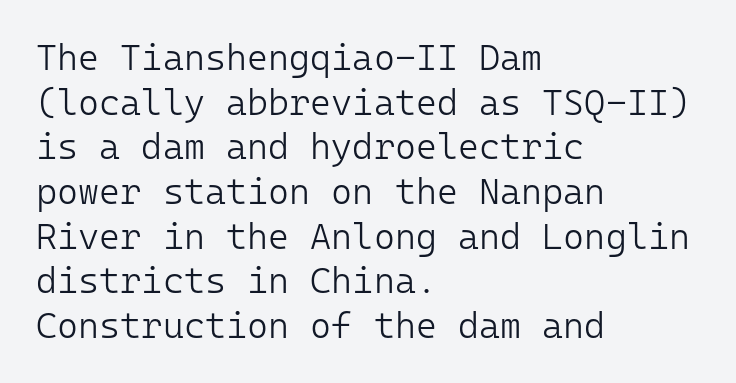
{"serif": "no", "italic": "no", "bold": "no", "weight": "light", "width": "normal", "stroke_contrast": "low", "x_height": "medium", "monospaced": "yes", "underline": "no", "align": "left", "line_spacing_ratio": 1.24, "letter_spacing": "normal", "letter_spacing_em": 0.0, "glyph_px": 36}
